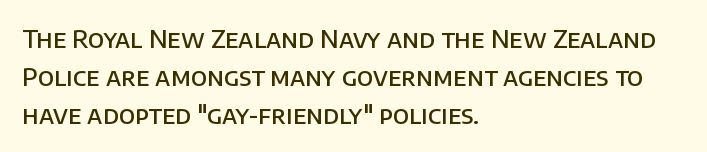
Q: Is the text bold? A: Semi-bold.
Q: Is the text italic (slanted)? A: No, it is upright.
Q: Is the text underlined? A: No.
Q: How is the paragraph aligned? A: Left-aligned.
Q: Is the spacing between letters normal or unusually wide? A: Normal.
Q: Is the spacing between lines tight, normal or loose? A: Normal.
